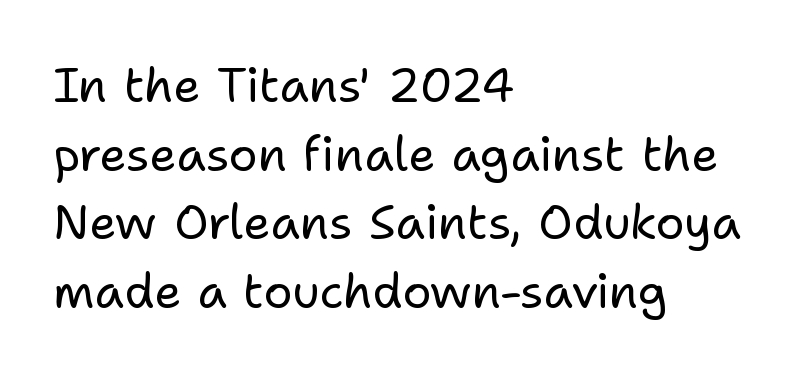
The image shows 48 px regular-weight sans-serif type, upright; set left-aligned, normal line spacing (1.43x), normal letter spacing, not underlined; low stroke contrast and a medium x-height.
